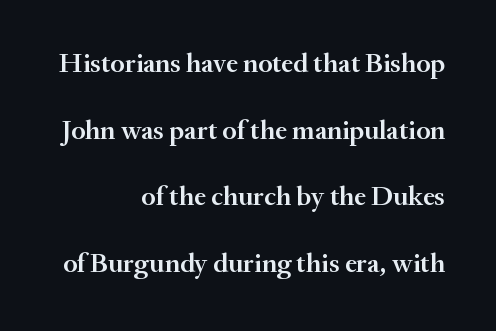
{"italic": "no", "bold": "semi", "underline": "no", "align": "right", "line_spacing": "loose", "line_spacing_ratio": 2.47, "letter_spacing": "normal", "letter_spacing_em": 0.0, "glyph_px": 27}
